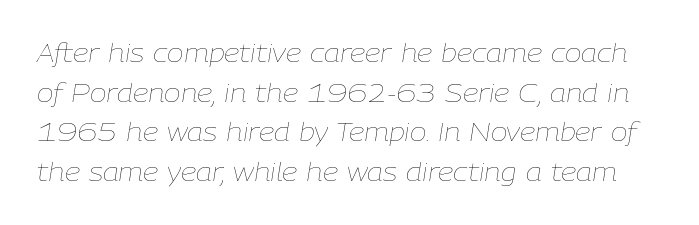
{"italic": "yes", "lean": "right", "slant_degrees": 9, "bold": "no", "underline": "no", "line_spacing": "normal", "line_spacing_ratio": 1.59, "letter_spacing": "normal", "letter_spacing_em": 0.0, "glyph_px": 25}
